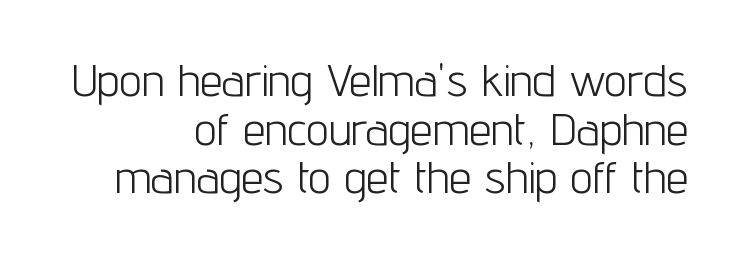
The image shows 45 px light, condensed sans-serif type, upright; set right-aligned, tight line spacing (1.08x), normal letter spacing, not underlined; low stroke contrast and a medium x-height.
